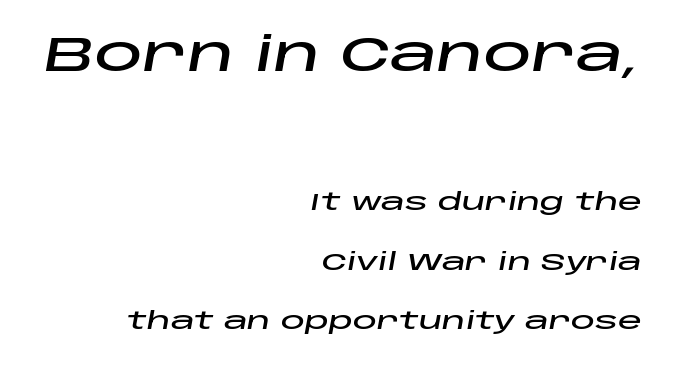
The image shows 48 px wide type, italic (leaning right); set right-aligned, loose line spacing (2.49x), normal letter spacing, not underlined; the first (top) block is 2.0x larger; low stroke contrast and a large x-height.
